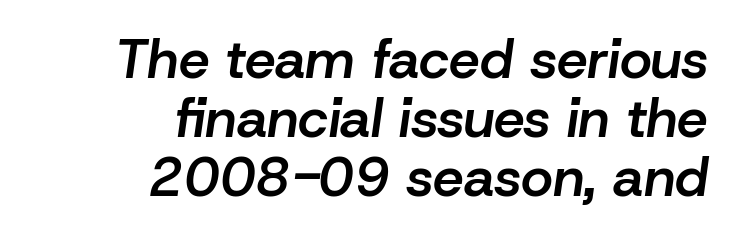
The rendering keeps characters at their native spacing. The rendering uses a semibold face; strokes are thickened but not to full bold. Descender tails drop into unmarked territory. A student would call this right alignment; a typographer would say flush right, rag left. Tall strokes in this sample are angled rather than plumb.
